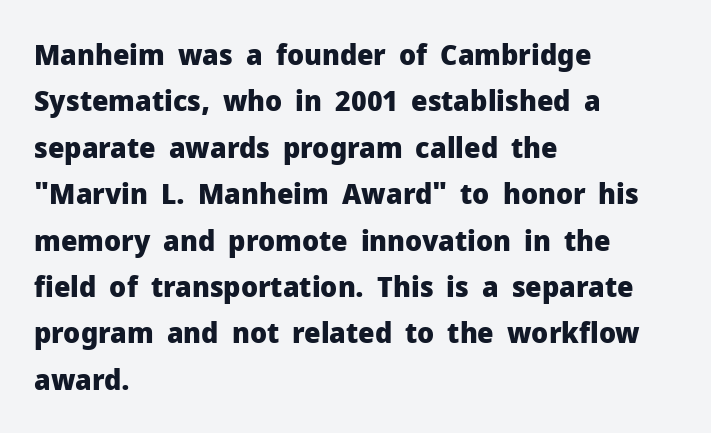
Q: Is the text bold? A: Yes.
Q: Is the text italic (slanted)? A: No, it is upright.
Q: Is the typeface a serif or a sans-serif typeface? A: Sans-serif.
Q: Is the text underlined? A: No.
Q: How is the paragraph aligned? A: Left-aligned.
Q: Is the spacing between letters normal or unusually wide? A: Normal.
Q: Is the spacing between lines tight, normal or loose? A: Normal.
Q: Width (condensed, normal, or wide)? A: Normal.
Q: Stroke contrast? A: Low.
Q: x-height? A: Medium.
Q: Monospaced? A: No.
